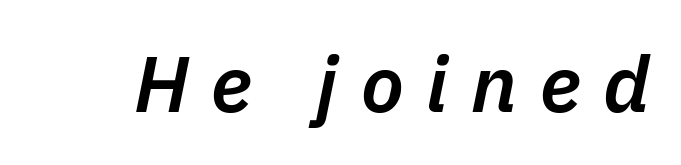
The image shows 79 px semibold type, italic (leaning right); set unusually wide letter spacing (+0.29 em), not underlined; low stroke contrast and a medium x-height.
